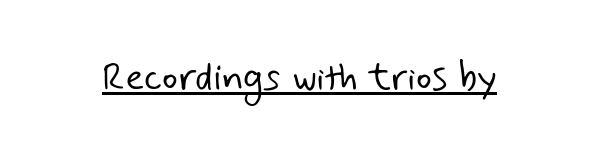
Think standard paragraph weight, or any step lighter than that. No extra tracking has been applied to these lines. The rendering uses the underline text-decoration. Nothing sits at the stroke ends, so this counts as sans-serif.
